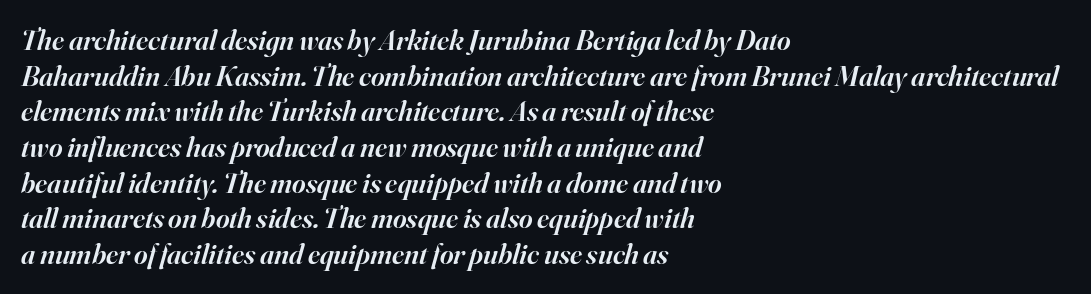
Check where the strokes stop: tiny serifs finish them off. Clear beneath every line of the passage. Set as a demibold, roughly 600 on the weight scale. The axis of the letterforms is tilted away from vertical.
